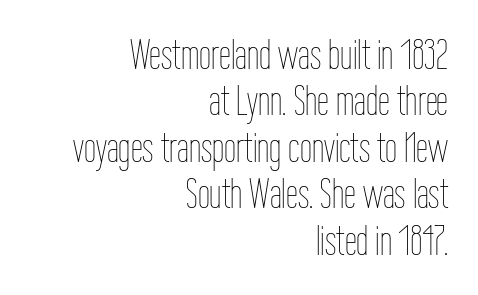
A flush-right, rag-left setting is used for this passage. The horizontal fit of the characters is conventional and even. Is there much room between lines? No — they nearly touch. Check the space under the baseline: it is left empty. The letters look calm and open, with moderate or lighter stems. Think of a printed novel: that variable character pitch is what you see here.
